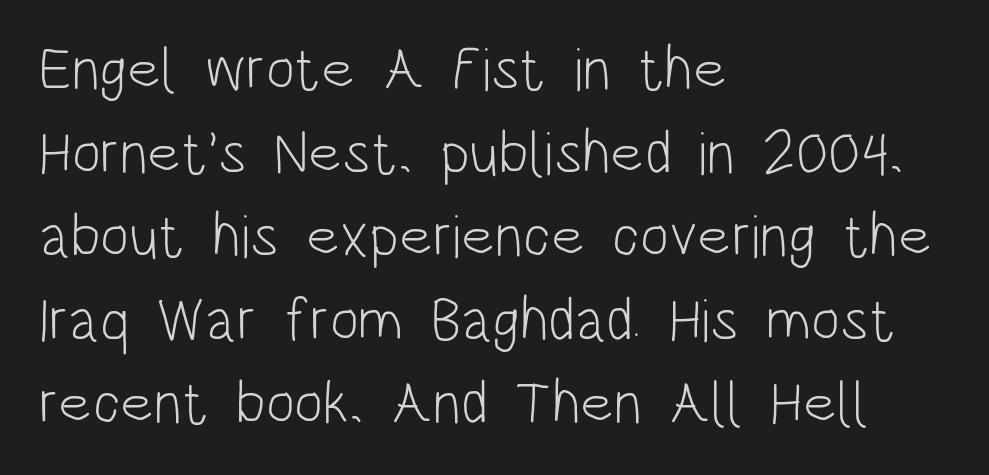
Nobody drew a line under any word here. These lines are set flush left with a ragged right edge. Letters have the restrained weight of plain body copy at most. Words appear dense and cohesive because spacing is normal.
